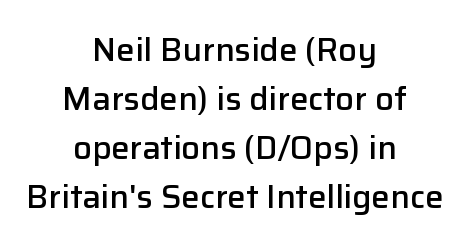
{"serif": "no", "italic": "no", "bold": "semi", "weight": "semibold", "width": "normal", "stroke_contrast": "low", "x_height": "medium", "monospaced": "no", "underline": "no", "align": "center", "line_spacing": "normal", "line_spacing_ratio": 1.48, "letter_spacing": "normal", "letter_spacing_em": 0.0, "glyph_px": 33}
